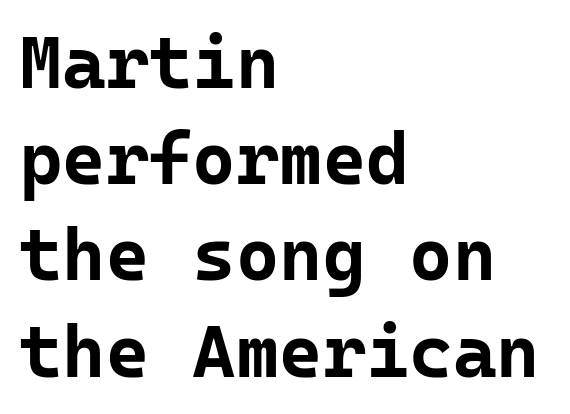
{"serif": "no", "italic": "no", "bold": "yes", "weight": "bold", "width": "normal", "stroke_contrast": "low", "x_height": "medium", "monospaced": "yes", "underline": "no", "align": "left", "line_spacing": "normal", "line_spacing_ratio": 1.3, "letter_spacing": "normal", "letter_spacing_em": 0.0, "glyph_px": 74}
